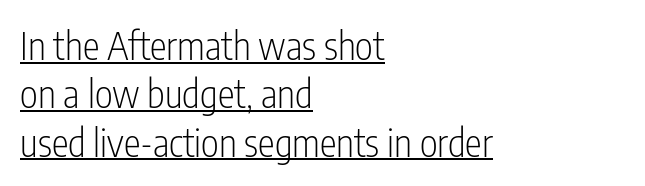
Examine the stroke ends and you'll find no serifs. Nope, not italic — everything's standing straight. Leading matches the norm, producing a regular column. Glance below the letters and you will spot a drawn line. The typesetter chose a ragged-right arrangement here.
